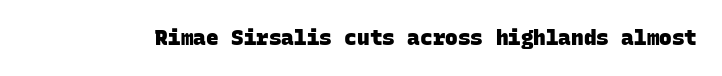
On the weight axis this lands at bold, roughly 700. Spacing between characters is what you'd get straight out of the box. Check under the words: just untouched page.
